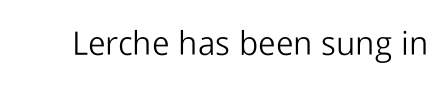
The glyphs in this specimen are sans serif. The cut favours lightness, reaching ordinary text weight at its darkest. Is this a fixed-width face? No — the glyphs have proportional, varying widths. Every stem runs plumb, perpendicular to the baseline. Rule under the text: the space is simply empty.
